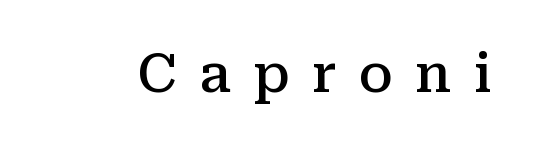
{"serif": "yes", "italic": "no", "bold": "semi", "weight": "semibold", "width": "normal", "stroke_contrast": "medium", "x_height": "medium", "monospaced": "no", "underline": "no", "letter_spacing": "wide", "letter_spacing_em": 0.42, "glyph_px": 53}
